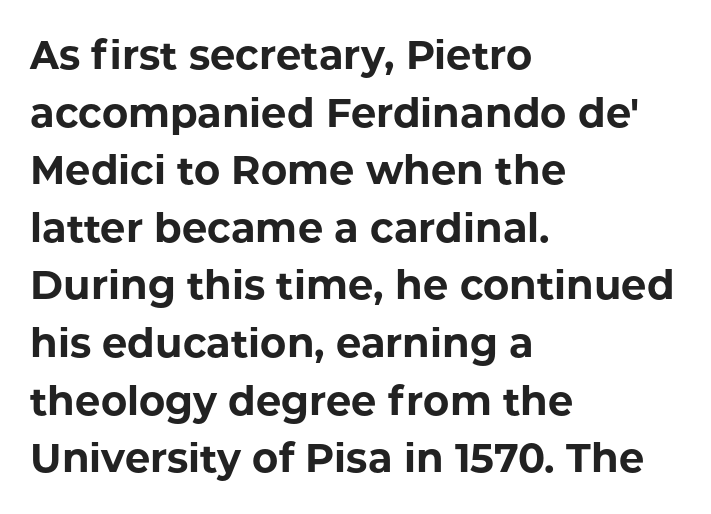
A typesetter would mark this as roman, not italic. Clear beneath every line of the passage. The rows are spaced the way most documents space them. Typeset ragged right — the left edge is the straight one. The line texture is even and compact thanks to regular tracking. Chunky letters — that's bold for sure.
